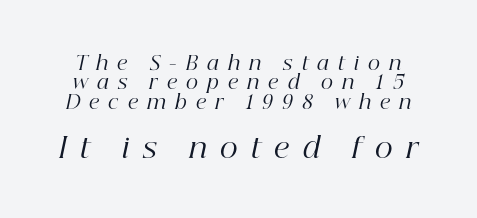
Font category for this specimen: serif. The more generous point size was reserved for the lower chunk. The cut favours lightness, reaching ordinary text weight at its darkest. The lettering tilts uniformly, giving the passage an italic look. Observe the wide spacing: letters keep a clear distance from each other. The face used here is proportionally spaced, like ordinary book or web type.
